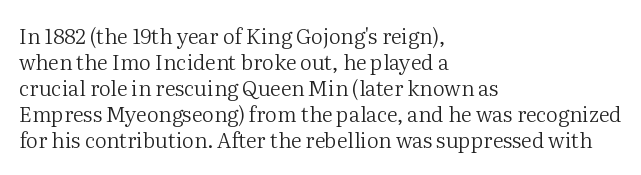
The image shows 21 px text type, upright; set left-aligned, line spacing 1.24x, normal letter spacing, not underlined.
